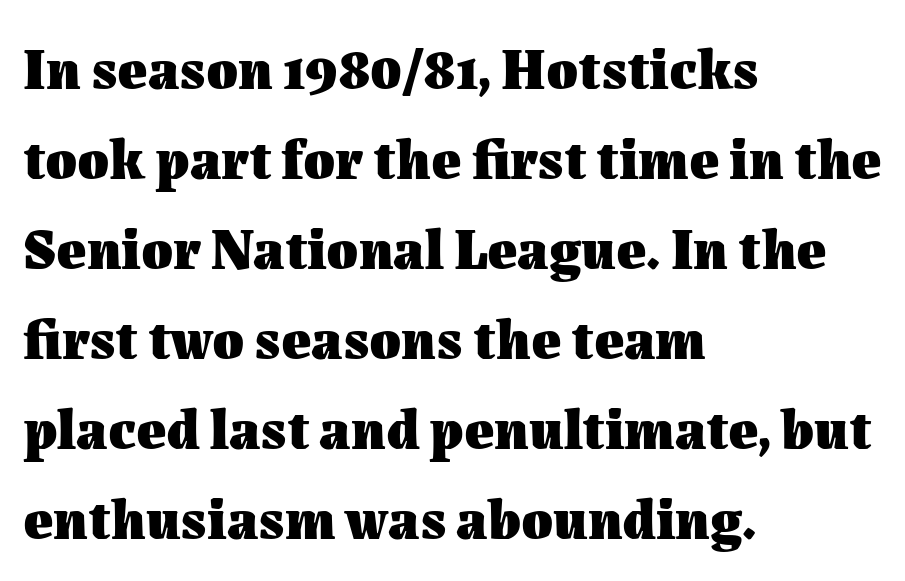
{"italic": "no", "bold": "yes", "weight": "heavy", "width": "normal", "stroke_contrast": "medium", "x_height": "medium", "monospaced": "no", "underline": "no", "align": "left", "line_spacing": "normal", "line_spacing_ratio": 1.58, "letter_spacing": "normal", "letter_spacing_em": 0.0, "glyph_px": 57}
